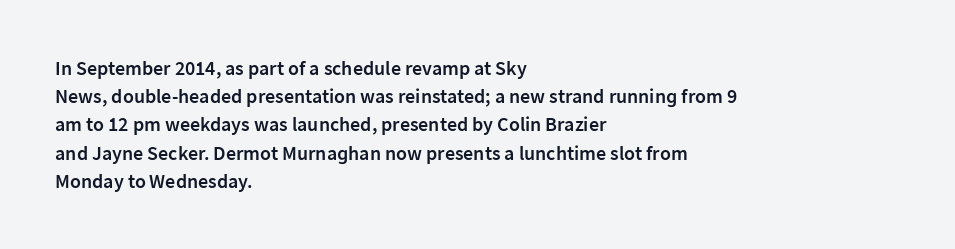
The image shows 20 px text type, upright; set left-aligned, normal line spacing (1.41x), normal letter spacing, not underlined.
